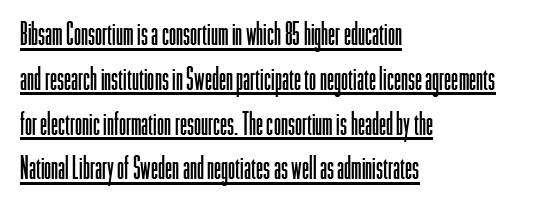
{"serif": "no", "italic": "no", "bold": "no", "weight": "light", "width": "condensed", "stroke_contrast": "low", "x_height": "medium", "monospaced": "no", "underline": "yes", "align": "left", "line_spacing": "normal", "line_spacing_ratio": 1.4, "letter_spacing": "normal", "letter_spacing_em": 0.0, "glyph_px": 32}
